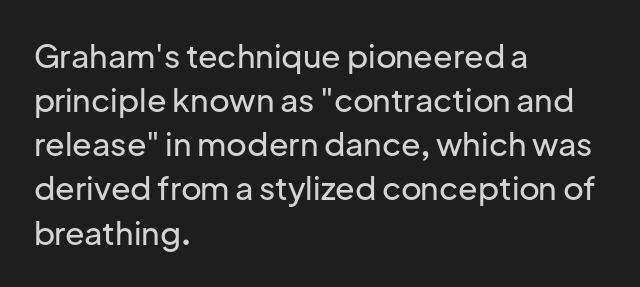
Short and long lines alike share a common starting point at left. Characters remain perfectly vertical along every line. Serifs: no, the terminals of the letterforms are clean. You could not count columns in this text — the font is proportionally spaced.
